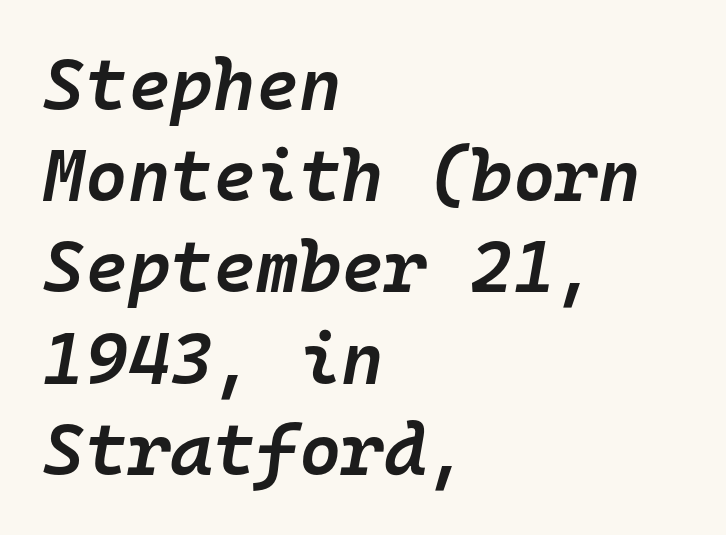
Q: Is the text bold? A: Semi-bold.
Q: Is the text italic (slanted)? A: Yes, it leans right by about 10 degrees.
Q: Is the text underlined? A: No.
Q: How is the paragraph aligned? A: Left-aligned.
Q: Is the spacing between letters normal or unusually wide? A: Normal.
Q: Is the spacing between lines tight, normal or loose? A: Normal.
Q: Width (condensed, normal, or wide)? A: Normal.
Q: Stroke contrast? A: Low.
Q: x-height? A: Medium.
Q: Monospaced? A: Yes.
